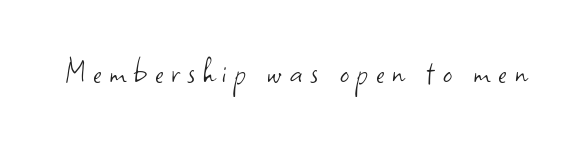
{"serif": "no", "bold": "no", "weight": "light", "width": "normal", "stroke_contrast": "low", "x_height": "small", "monospaced": "no", "underline": "no", "letter_spacing": "wide", "letter_spacing_em": 0.22, "glyph_px": 36}
